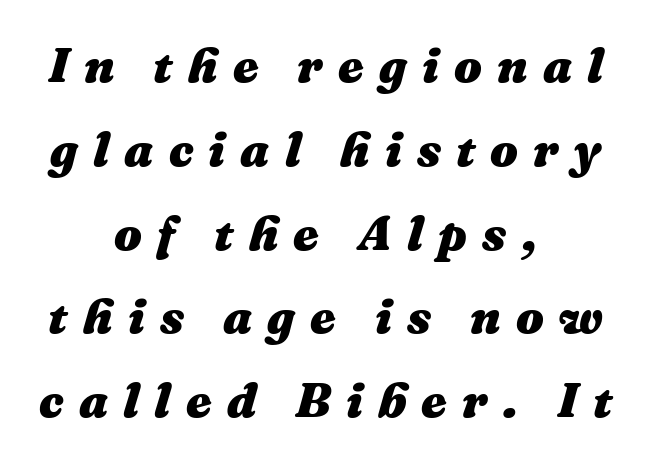
The image shows 49 px heavy type, italic (leaning right); set centered, line spacing 1.71x, unusually wide letter spacing (+0.31 em), not underlined; medium stroke contrast and a medium x-height.
